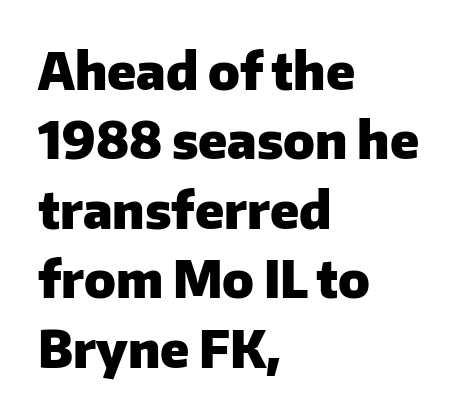
Note: no serifs on the glyphs. The type is set solid horizontally, with unmodified tracking. Plain, unruled lines of type. The typography opts for an upright posture over an oblique one. Think of a printed novel: that variable character pitch is what you see here. Each line starts at the same left margin while the right side varies.
